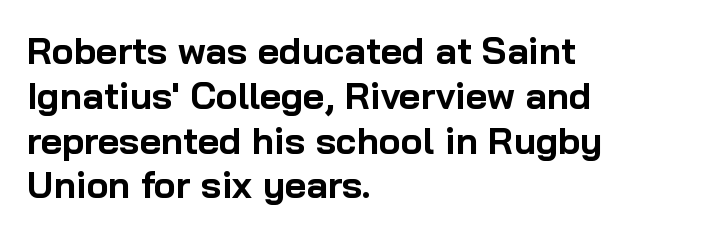
The image shows 37 px bold sans-serif type, upright; set left-aligned, line spacing 1.21x, normal letter spacing, not underlined; low stroke contrast and a medium x-height.
